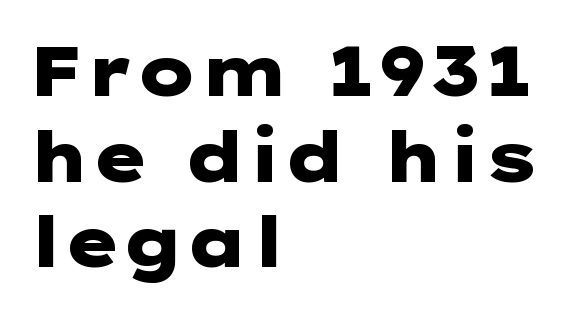
The image shows 69 px heavy, wide sans-serif type, upright; set left-aligned, line spacing 1.24x, normal letter spacing, not underlined; low stroke contrast and a medium x-height.
